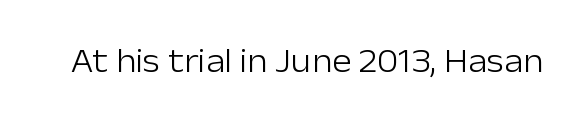
{"serif": "no", "italic": "no", "bold": "no", "weight": "light", "width": "normal", "stroke_contrast": "low", "x_height": "medium", "monospaced": "no", "underline": "no", "letter_spacing": "normal", "letter_spacing_em": 0.0, "glyph_px": 33}
